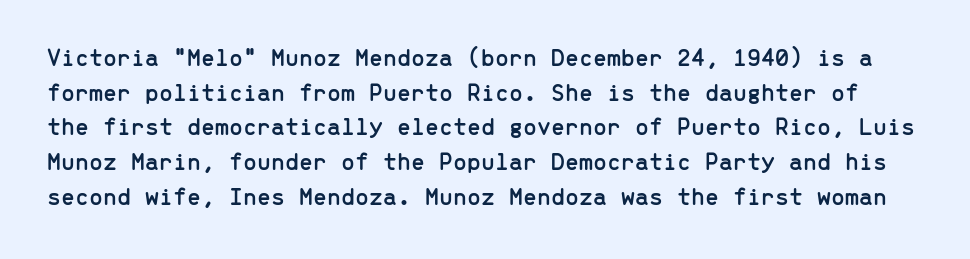
Q: Is the text italic (slanted)? A: No, it is upright.
Q: Is the text underlined? A: No.
Q: Is the spacing between letters normal or unusually wide? A: Normal.
Q: Is the spacing between lines tight, normal or loose? A: Normal.
